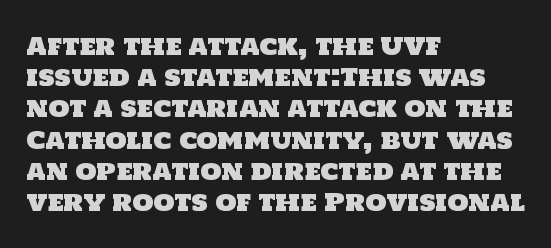
Each row of text sits above clean, open space. Default kerning and tracking; the words read as compact shapes. Vertically, the passage feels balanced, rows spaced as you'd expect. Horizontally, the lines are justified to the leading edge only.
